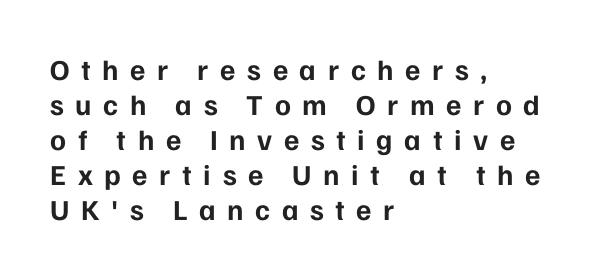
The image shows 29 px bold sans-serif type, upright; set left-aligned, line spacing 1.21x, unusually wide letter spacing (+0.4 em), not underlined; low stroke contrast and a medium x-height.
